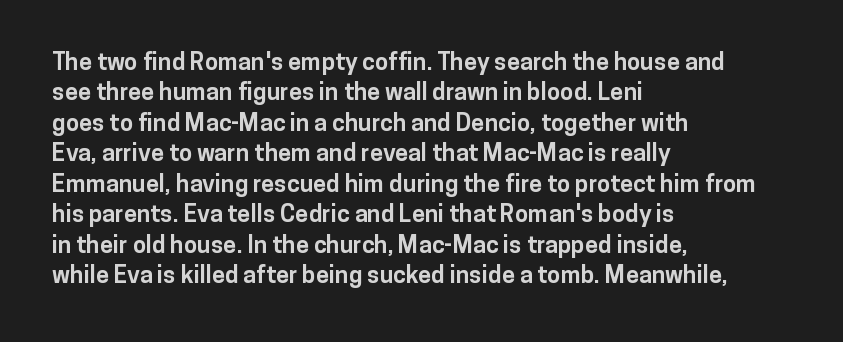
Q: Is the text bold? A: Yes.
Q: Is the text italic (slanted)? A: No, it is upright.
Q: Is the text underlined? A: No.
Q: How is the paragraph aligned? A: Left-aligned.
Q: Is the spacing between letters normal or unusually wide? A: Normal.
Q: Is the spacing between lines tight, normal or loose? A: Normal.
